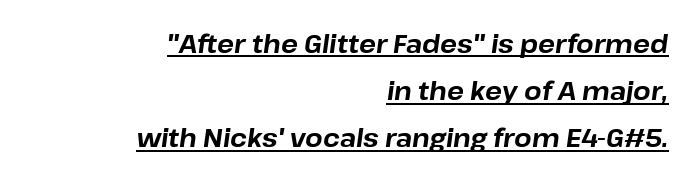
Q: Is the text bold? A: Yes.
Q: Is the text italic (slanted)? A: Yes, it leans right by about 8 degrees.
Q: Is the text underlined? A: Yes.
Q: How is the paragraph aligned? A: Right-aligned.
Q: Is the spacing between letters normal or unusually wide? A: Normal.
